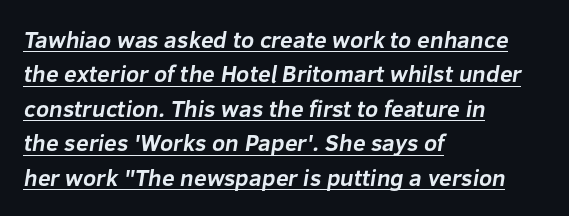
The image shows 23 px bold type; set left-aligned, normal line spacing (1.5x), normal letter spacing, underlined.
